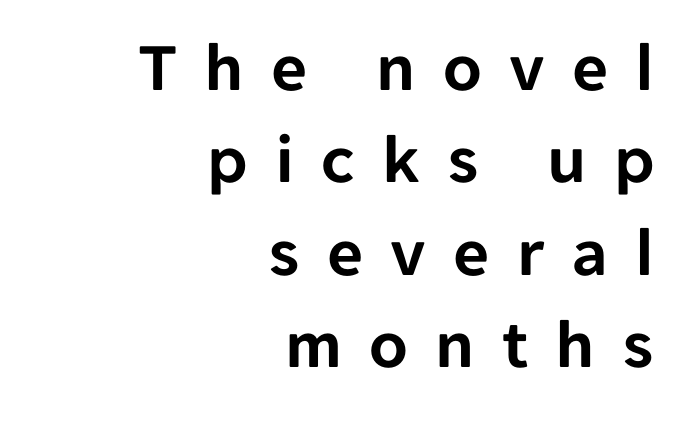
The image shows 70 px sans-serif type, upright; set right-aligned, normal line spacing (1.32x), unusually wide letter spacing (+0.39 em), not underlined; low stroke contrast and a medium x-height.
